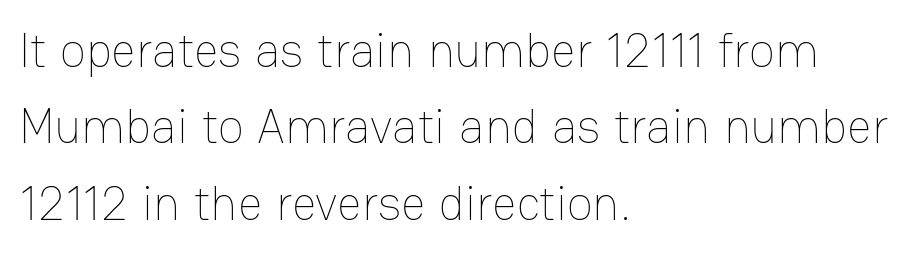
Q: Is the text bold? A: No.
Q: Is the text italic (slanted)? A: No, it is upright.
Q: Is the text underlined? A: No.
Q: How is the paragraph aligned? A: Left-aligned.
Q: Is the spacing between letters normal or unusually wide? A: Normal.
Q: Is the spacing between lines tight, normal or loose? A: Normal.
Q: Width (condensed, normal, or wide)? A: Normal.
Q: Stroke contrast? A: Low.
Q: x-height? A: Medium.
Q: Monospaced? A: No.
